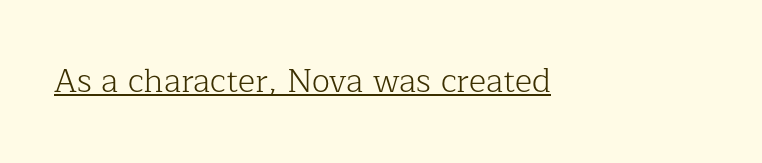
The image shows 33 px light serif type, upright; set normal letter spacing, underlined; low stroke contrast and a medium x-height.
